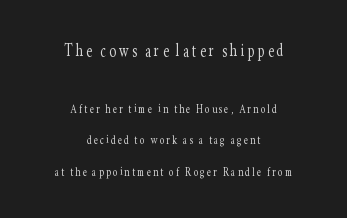
Q: Is the text bold? A: No.
Q: Is the text italic (slanted)? A: No, it is upright.
Q: Is the text underlined? A: No.
Q: How is the paragraph aligned? A: Centered.
Q: Is the spacing between lines tight, normal or loose? A: Loose.
Q: Which block of text is set in a larger size, the first (top) or the second (bottom)? A: The first (top) one.
